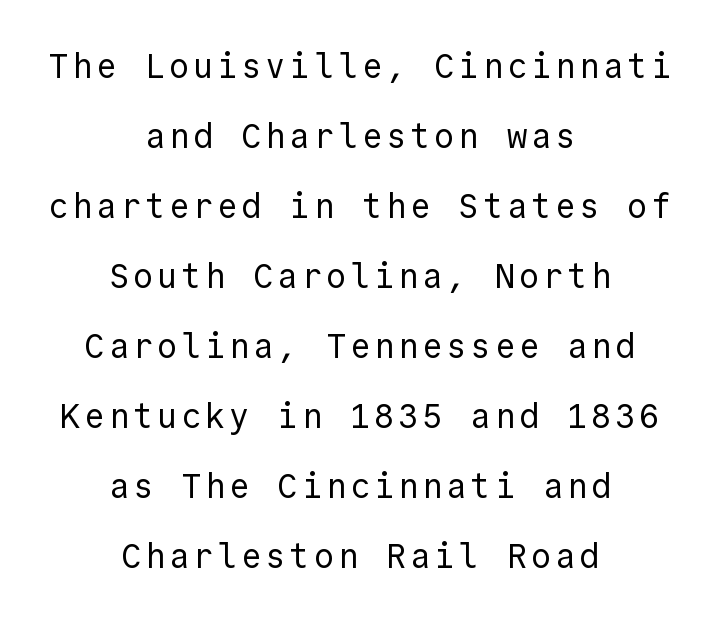
Q: Is the text bold? A: No.
Q: Is the text italic (slanted)? A: No, it is upright.
Q: Is the typeface a serif or a sans-serif typeface? A: Sans-serif.
Q: Is the text underlined? A: No.
Q: How is the paragraph aligned? A: Centered.
Q: Is the spacing between lines tight, normal or loose? A: Loose.
Q: Width (condensed, normal, or wide)? A: Normal.
Q: x-height? A: Medium.
Q: Monospaced? A: Yes.
